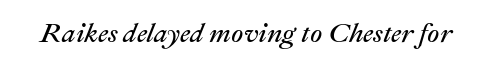
The text carries the slant typical of an italic or oblique font. The string is rendered with underlining switched off. Caption: face not bold, strokes unweighted. Honestly, the letter spacing is just normal — you wouldn't notice it.
